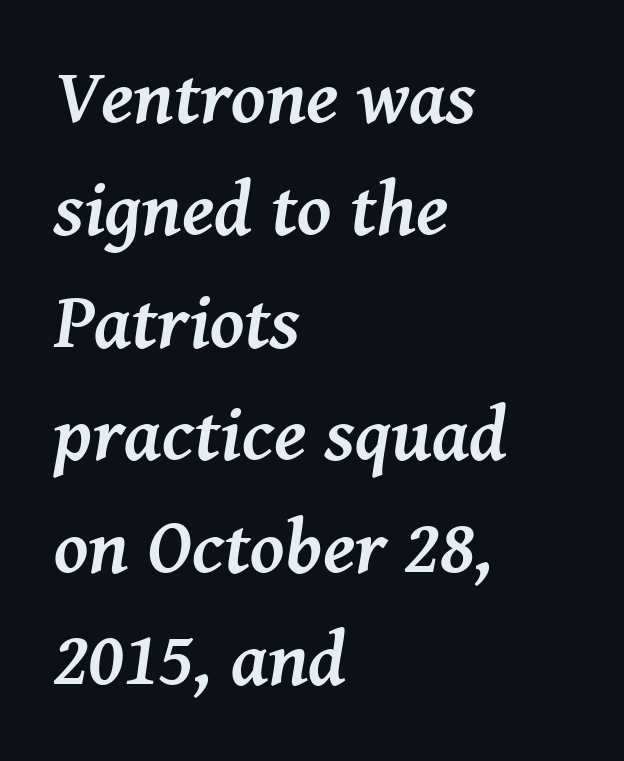
This sample has the flowing, uneven cadence of proportional lettering. There is no visible air inserted between adjacent glyphs. Line starts are locked; line ends wander. Compared with ordinary roman type, these characters are visibly tilted. A full-strength bold gives these letters their thick strokes. The rendering uses a moderate line-height, typical for paragraphs.
